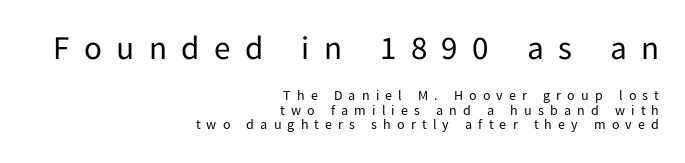
{"serif": "no", "italic": "no", "bold": "no", "weight": "regular", "width": "normal", "stroke_contrast": "low", "x_height": "medium", "monospaced": "no", "underline": "no", "align": "right", "line_spacing": "tight", "line_spacing_ratio": 1.03, "letter_spacing": "wide", "letter_spacing_em": 0.44, "larger_block": "first", "size_ratio": 2.36, "glyph_px": 33}
